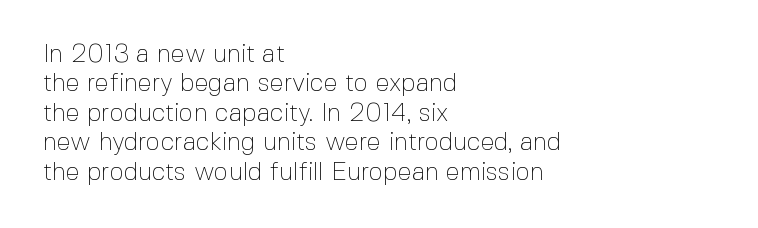
Q: Is the text bold? A: No.
Q: Is the text italic (slanted)? A: No, it is upright.
Q: Is the text underlined? A: No.
Q: How is the paragraph aligned? A: Left-aligned.
Q: Is the spacing between letters normal or unusually wide? A: Normal.
